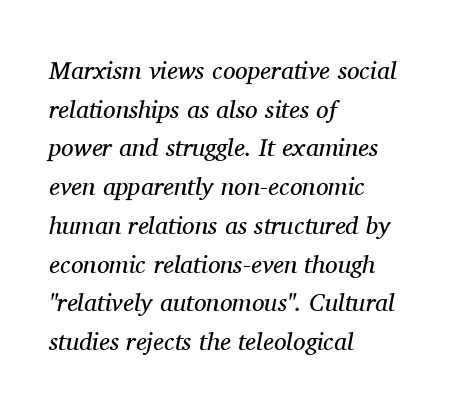
{"italic": "yes", "lean": "right", "slant_degrees": 11, "bold": "no", "underline": "no", "align": "left", "line_spacing": "normal", "line_spacing_ratio": 1.55, "letter_spacing": "normal", "letter_spacing_em": 0.0, "glyph_px": 25}
